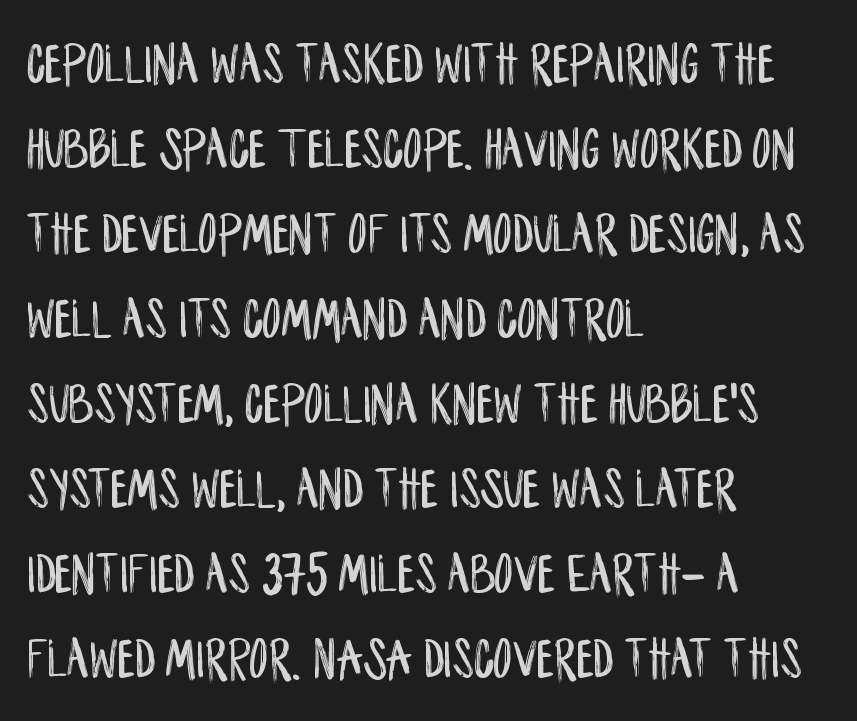
The rendering uses a moderate line-height, typical for paragraphs. The lettering stays uniformly vertical, giving the passage a roman look. This rendering uses left alignment, leaving the right contour irregular. To sum up the face: it is a sans, with no serifs.
